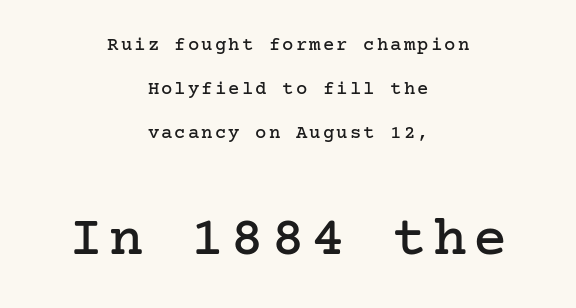
Q: Is the text italic (slanted)? A: No, it is upright.
Q: Is the typeface a serif or a sans-serif typeface? A: Serif.
Q: Is the text underlined? A: No.
Q: How is the paragraph aligned? A: Centered.
Q: Is the spacing between lines tight, normal or loose? A: Loose.
Q: Which block of text is set in a larger size, the first (top) or the second (bottom)? A: The second (bottom) one.
Q: Width (condensed, normal, or wide)? A: Normal.
Q: Stroke contrast? A: Low.
Q: x-height? A: Medium.
